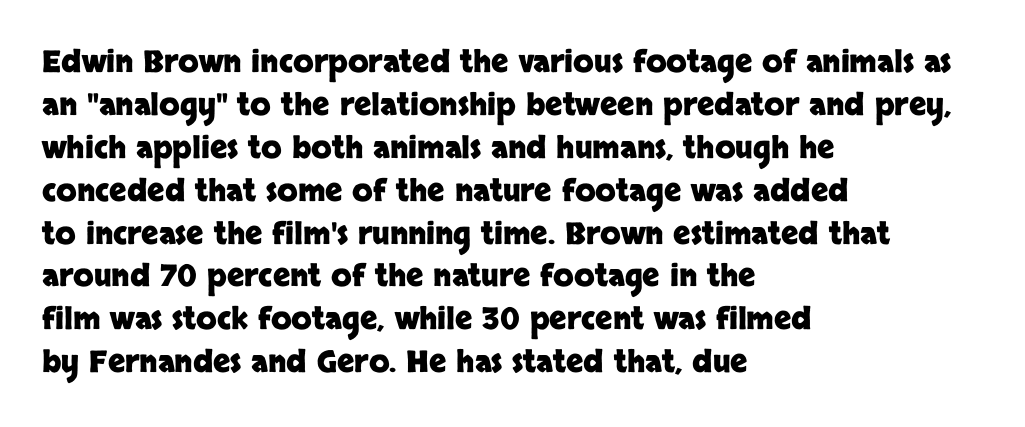
{"serif": "no", "italic": "no", "bold": "yes", "weight": "heavy", "width": "normal", "stroke_contrast": "low", "x_height": "large", "monospaced": "no", "underline": "no", "align": "left", "line_spacing": "normal", "line_spacing_ratio": 1.43, "letter_spacing": "normal", "letter_spacing_em": 0.0, "glyph_px": 30}
